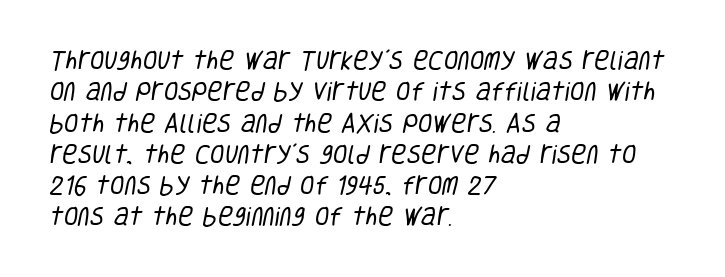
The image shows 21 px text type; set left-aligned, normal line spacing (1.49x), normal letter spacing, not underlined.
